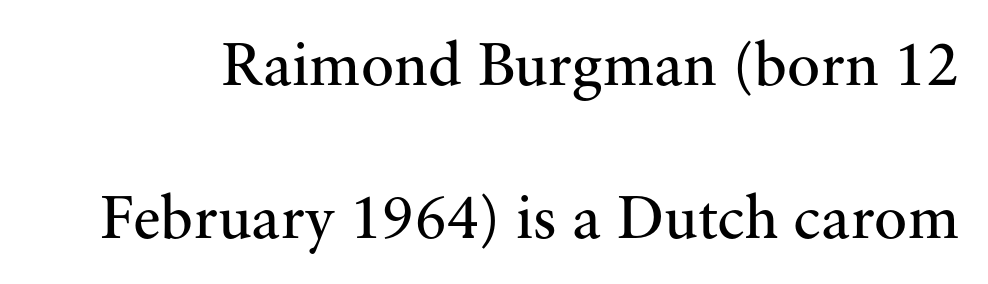
{"serif": "yes", "italic": "no", "bold": "no", "weight": "regular", "width": "normal", "stroke_contrast": "medium", "x_height": "small", "monospaced": "no", "underline": "no", "line_spacing": "loose", "line_spacing_ratio": 2.47, "letter_spacing": "normal", "letter_spacing_em": 0.0, "glyph_px": 62}
